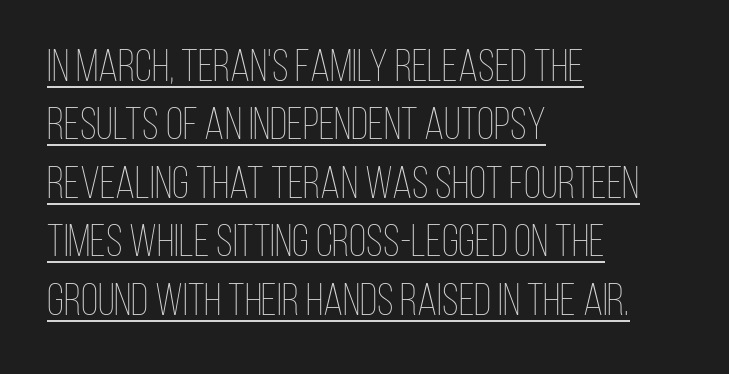
{"italic": "no", "bold": "no", "weight": "thin", "width": "condensed", "stroke_contrast": "low", "x_height": "large", "monospaced": "no", "underline": "yes", "align": "left", "line_spacing": "normal", "line_spacing_ratio": 1.3, "letter_spacing": "normal", "letter_spacing_em": 0.0, "glyph_px": 45}
